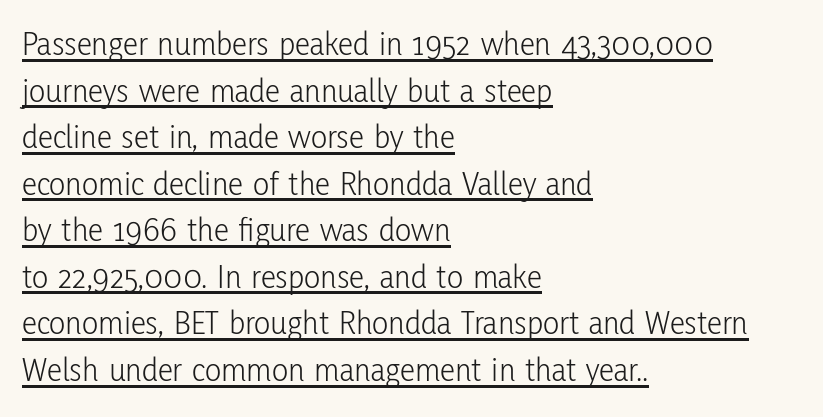
{"serif": "no", "italic": "no", "bold": "no", "weight": "light", "width": "condensed", "stroke_contrast": "low", "x_height": "medium", "monospaced": "no", "underline": "yes", "align": "left", "line_spacing": "normal", "line_spacing_ratio": 1.37, "letter_spacing": "normal", "letter_spacing_em": 0.0, "glyph_px": 34}
